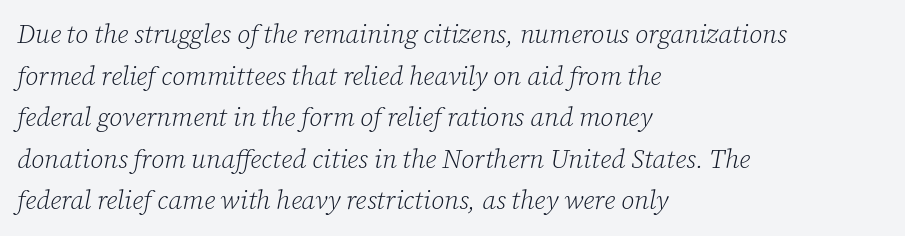
In terms of leading, this rendering sits right in the middle. Words appear dense and cohesive because spacing is normal. The glyphs are unaccompanied by any horizontal stroke below them. The face used here has a pronounced slope to its letters.
